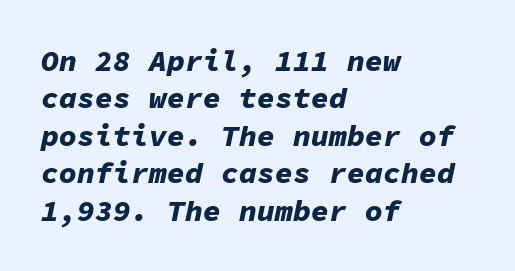
Q: Is the text bold? A: Yes.
Q: Is the text italic (slanted)? A: Yes, it leans right by about 11 degrees.
Q: Is the text underlined? A: No.
Q: How is the paragraph aligned? A: Left-aligned.
Q: Is the spacing between letters normal or unusually wide? A: Normal.
Q: Is the spacing between lines tight, normal or loose? A: Normal.
Q: Width (condensed, normal, or wide)? A: Normal.
Q: Stroke contrast? A: Low.
Q: x-height? A: Medium.
Q: Monospaced? A: Yes.
